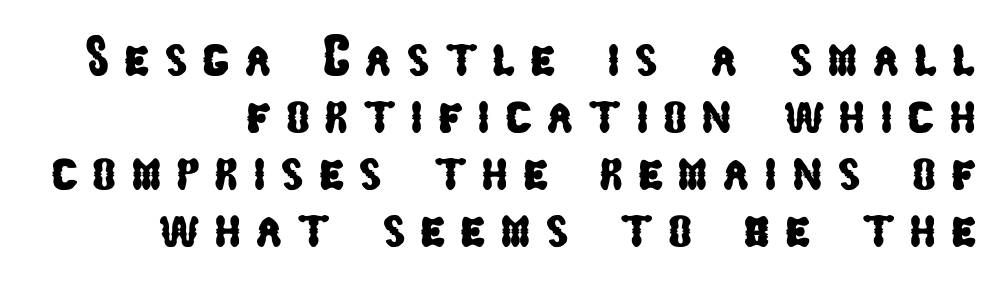
Q: Is the typeface a serif or a sans-serif typeface? A: Sans-serif.
Q: Is the text underlined? A: No.
Q: Is the spacing between letters normal or unusually wide? A: Unusually wide.
Q: Is the spacing between lines tight, normal or loose? A: Tight.
Q: Width (condensed, normal, or wide)? A: Condensed.
Q: Stroke contrast? A: Low.
Q: x-height? A: Medium.
Q: Monospaced? A: No.
